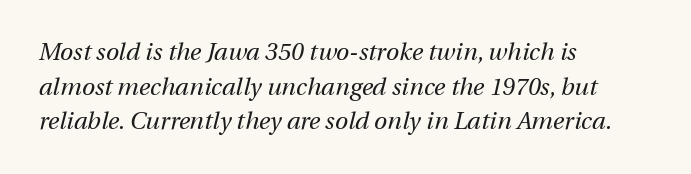
{"italic": "yes", "lean": "right", "slant_degrees": 12, "bold": "no", "underline": "no", "align": "left", "line_spacing": "normal", "line_spacing_ratio": 1.44, "letter_spacing": "normal", "letter_spacing_em": 0.0, "glyph_px": 24}
